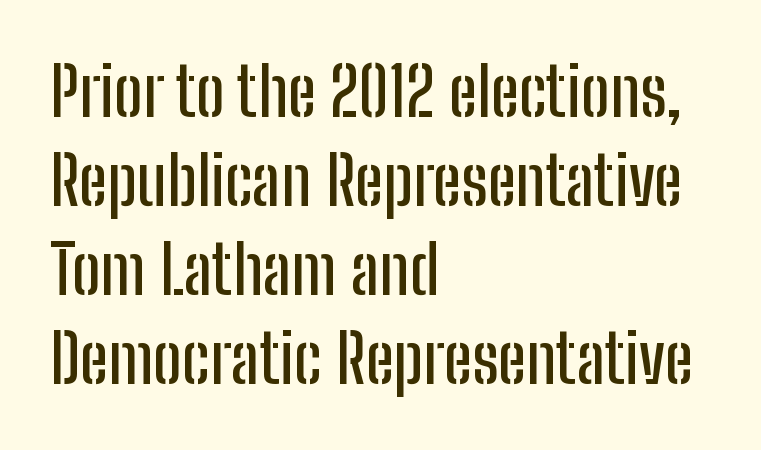
Q: Is the text italic (slanted)? A: No, it is upright.
Q: Is the typeface a serif or a sans-serif typeface? A: Sans-serif.
Q: Is the text underlined? A: No.
Q: How is the paragraph aligned? A: Left-aligned.
Q: Is the spacing between letters normal or unusually wide? A: Normal.
Q: Is the spacing between lines tight, normal or loose? A: Normal.
Q: Width (condensed, normal, or wide)? A: Condensed.
Q: Stroke contrast? A: Low.
Q: x-height? A: Medium.
Q: Monospaced? A: No.
